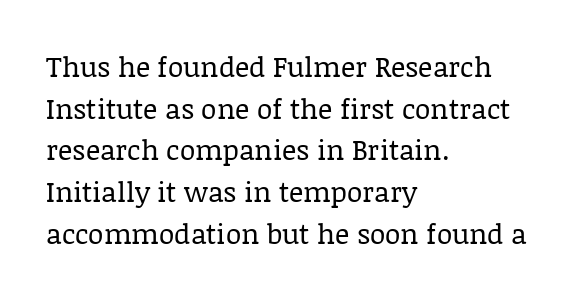
{"serif": "yes", "italic": "no", "bold": "no", "weight": "regular", "width": "normal", "stroke_contrast": "low", "x_height": "large", "monospaced": "no", "underline": "no", "align": "left", "line_spacing": "normal", "line_spacing_ratio": 1.49, "letter_spacing": "normal", "letter_spacing_em": 0.0, "glyph_px": 28}
